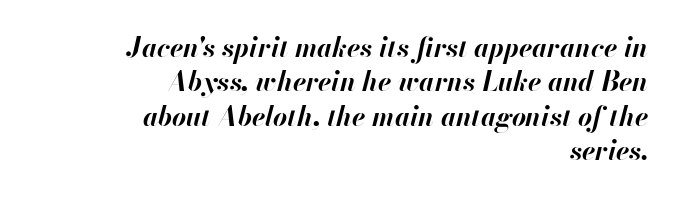
The image shows 27 px bold type, italic (leaning right); set right-aligned, normal line spacing (1.27x), normal letter spacing, not underlined.
